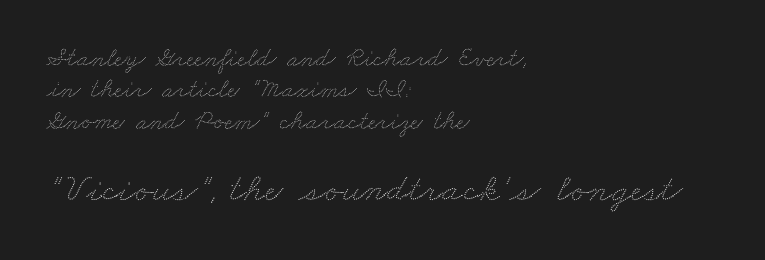
The image shows 40 px wide type; set left-aligned, line spacing 1.16x, normal letter spacing, not underlined; the second (bottom) block is 1.48x larger; low stroke contrast and a small x-height.
